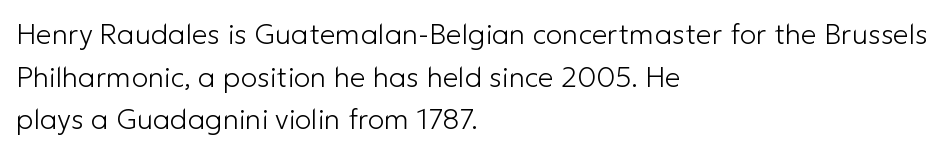
{"serif": "no", "italic": "no", "bold": "no", "weight": "light", "width": "normal", "stroke_contrast": "low", "x_height": "medium", "monospaced": "no", "underline": "no", "align": "left", "line_spacing": "normal", "line_spacing_ratio": 1.52, "letter_spacing": "normal", "letter_spacing_em": 0.0, "glyph_px": 28}
